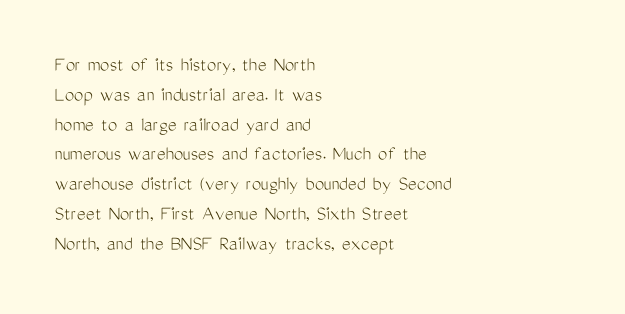
The image shows 21 px text type, upright; set left-aligned, normal line spacing (1.42x), normal letter spacing, not underlined.
